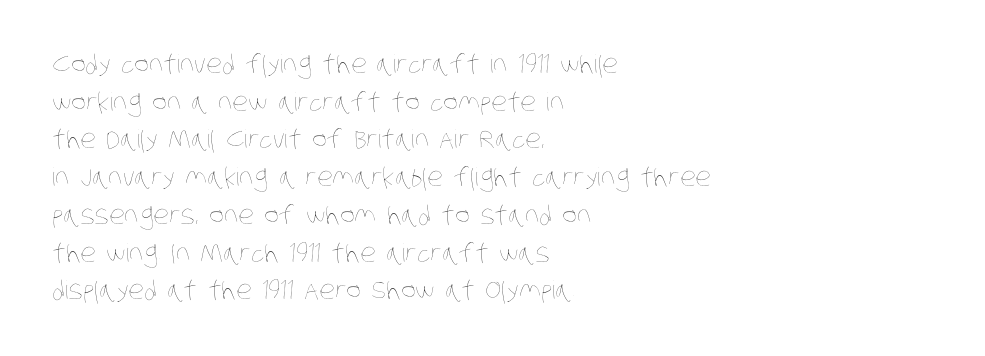
The image shows 25 px text type; set left-aligned, normal line spacing (1.51x), normal letter spacing, not underlined.
